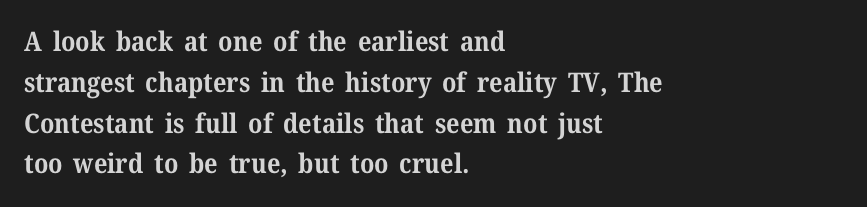
{"italic": "no", "bold": "yes", "underline": "no", "align": "left", "line_spacing": "normal", "line_spacing_ratio": 1.51, "letter_spacing": "normal", "letter_spacing_em": 0.0, "glyph_px": 27}
